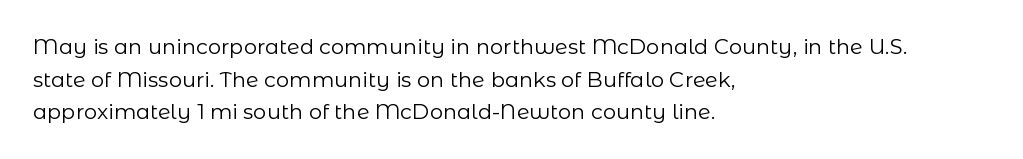
The axis of the letterforms is exactly vertical. Here the glyphs are tracked normally, forming tight word shapes. Descenders hang freely into open space. Line beginnings align vertically; line endings do not. The rows are spaced the way most documents space them.
